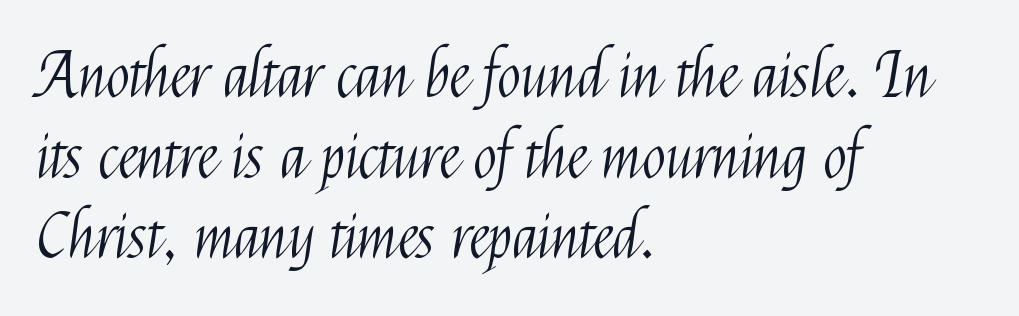
The image shows 62 px light, condensed sans-serif type; set left-aligned, normal line spacing (1.3x), normal letter spacing, not underlined; medium stroke contrast and a medium x-height.
